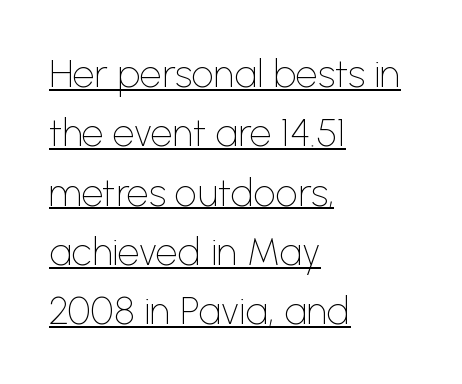
{"serif": "no", "italic": "no", "bold": "no", "weight": "thin", "width": "normal", "stroke_contrast": "low", "x_height": "medium", "monospaced": "no", "underline": "yes", "align": "left", "line_spacing": "normal", "line_spacing_ratio": 1.52, "letter_spacing": "normal", "letter_spacing_em": 0.0, "glyph_px": 39}
